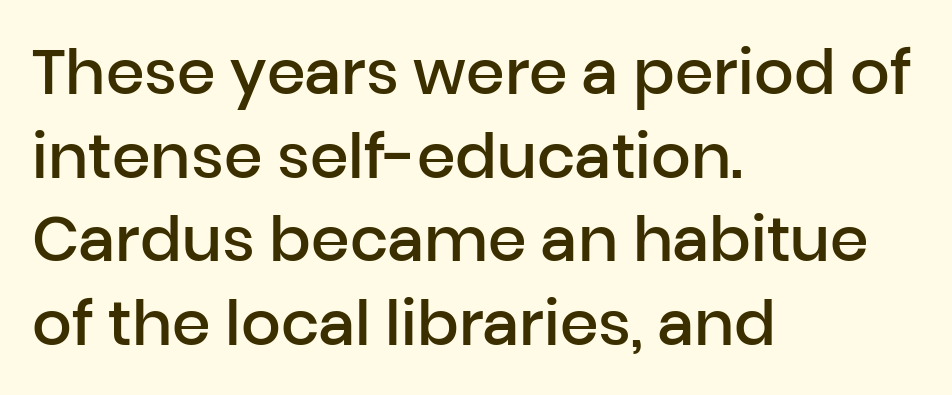
{"serif": "no", "italic": "no", "bold": "semi", "weight": "semibold", "width": "normal", "stroke_contrast": "low", "x_height": "medium", "monospaced": "no", "underline": "no", "align": "left", "line_spacing": "normal", "line_spacing_ratio": 1.35, "letter_spacing": "normal", "letter_spacing_em": 0.0, "glyph_px": 62}
